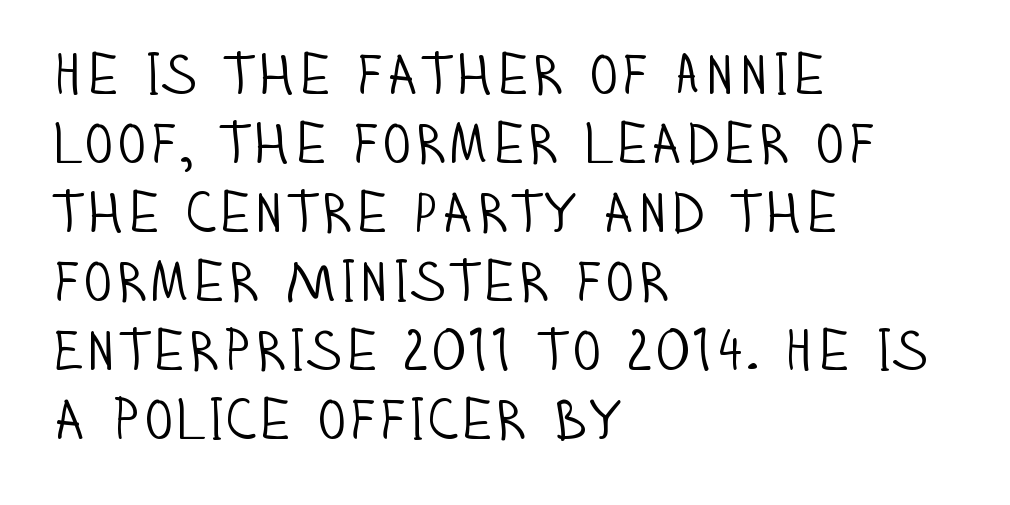
Q: Is the text bold? A: No.
Q: Is the text italic (slanted)? A: No, it is upright.
Q: Is the typeface a serif or a sans-serif typeface? A: Sans-serif.
Q: Is the text underlined? A: No.
Q: How is the paragraph aligned? A: Left-aligned.
Q: Is the spacing between letters normal or unusually wide? A: Normal.
Q: Width (condensed, normal, or wide)? A: Condensed.
Q: Stroke contrast? A: Low.
Q: x-height? A: Large.
Q: Monospaced? A: No.
